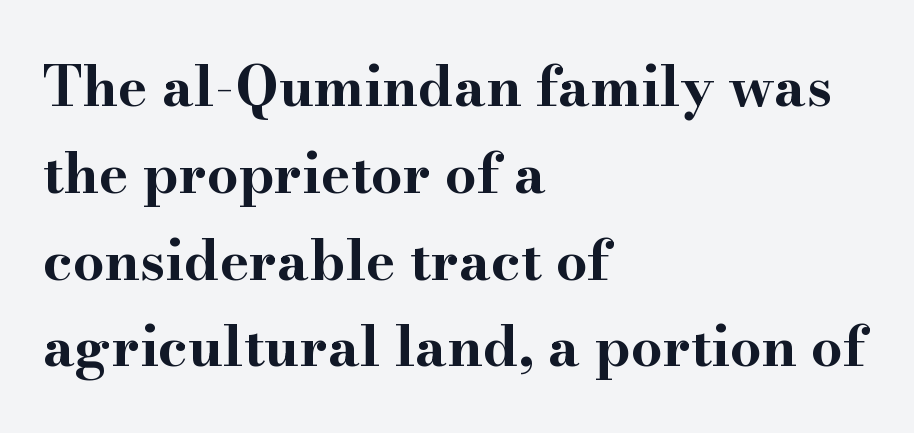
Q: Is the text bold? A: Yes.
Q: Is the text italic (slanted)? A: No, it is upright.
Q: Is the typeface a serif or a sans-serif typeface? A: Serif.
Q: Is the text underlined? A: No.
Q: How is the paragraph aligned? A: Left-aligned.
Q: Is the spacing between letters normal or unusually wide? A: Normal.
Q: Is the spacing between lines tight, normal or loose? A: Normal.
Q: Width (condensed, normal, or wide)? A: Wide.
Q: Stroke contrast? A: High.
Q: x-height? A: Small.
Q: Monospaced? A: No.
